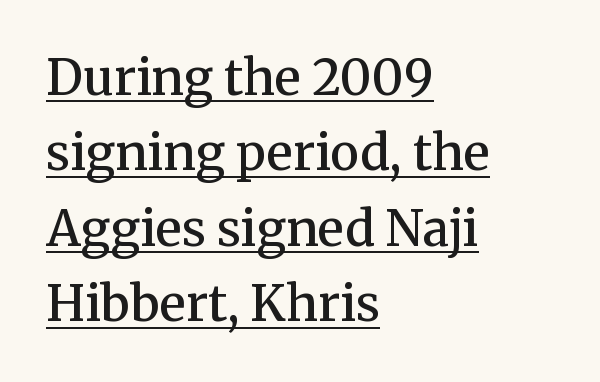
Q: Is the text bold? A: Semi-bold.
Q: Is the text italic (slanted)? A: No, it is upright.
Q: Is the typeface a serif or a sans-serif typeface? A: Serif.
Q: Is the text underlined? A: Yes.
Q: How is the paragraph aligned? A: Left-aligned.
Q: Is the spacing between letters normal or unusually wide? A: Normal.
Q: Is the spacing between lines tight, normal or loose? A: Normal.
Q: Width (condensed, normal, or wide)? A: Normal.
Q: Stroke contrast? A: Medium.
Q: x-height? A: Medium.
Q: Monospaced? A: No.
